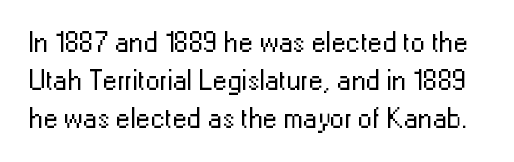
The image shows 29 px regular-weight sans-serif type, upright; set normal line spacing (1.31x), normal letter spacing, not underlined; low stroke contrast and a medium x-height.
